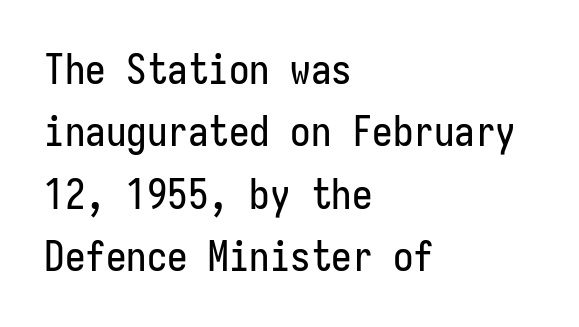
You could count columns in this text — the font is strictly monospaced. Words appear dense and cohesive because spacing is normal. The lettering stays uniformly vertical, giving the passage a roman look. The type family on display is of the sans-serif kind.
